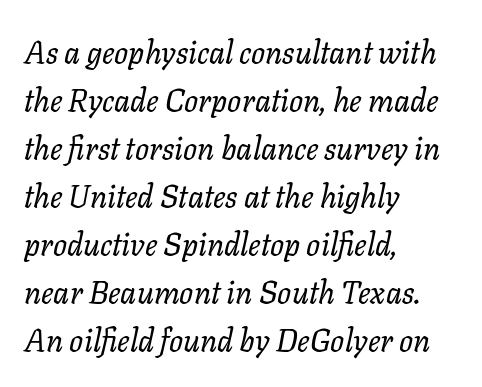
Q: Is the text bold? A: No.
Q: Is the text italic (slanted)? A: Yes, it leans right by about 11 degrees.
Q: Is the text underlined? A: No.
Q: How is the paragraph aligned? A: Left-aligned.
Q: Is the spacing between letters normal or unusually wide? A: Normal.
Q: Is the spacing between lines tight, normal or loose? A: Normal.
Q: Width (condensed, normal, or wide)? A: Normal.
Q: Stroke contrast? A: Low.
Q: x-height? A: Medium.
Q: Monospaced? A: No.
